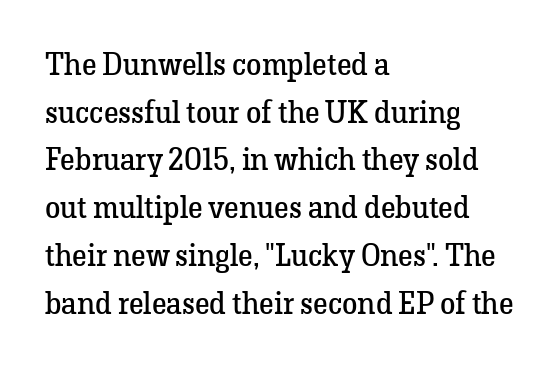
The image shows 31 px regular-weight serif type, upright; set left-aligned, normal line spacing (1.54x), normal letter spacing, not underlined; low stroke contrast and a medium x-height.
